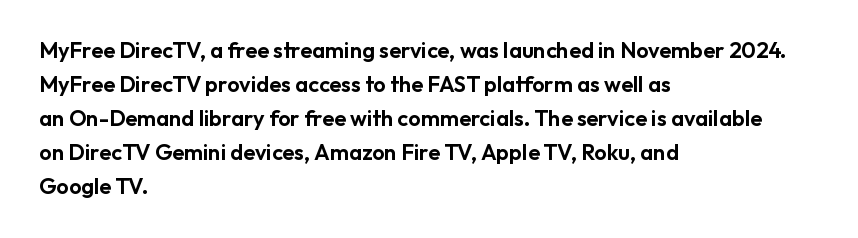
The image shows 22 px text type, upright; set left-aligned, normal line spacing (1.54x), normal letter spacing, not underlined.
